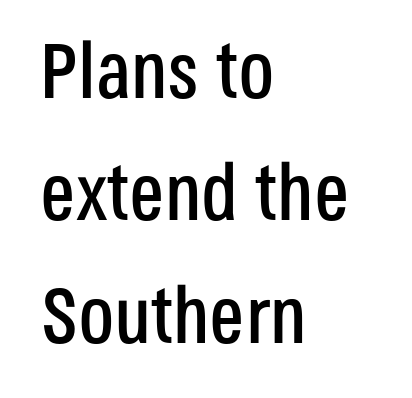
Italic: no, the glyphs are upright roman. Clear beneath every line of the passage. No feet cap the strokes, marking this as sans-serif type. Each line starts at the same left margin while the right side varies. Looks like regular typesetting: each glyph gets only the width it needs. The type is set solid horizontally, with unmodified tracking.
